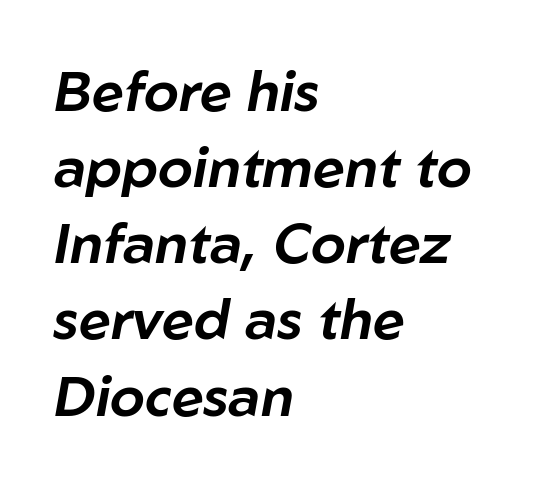
The image shows 56 px text type, italic (leaning right); set left-aligned, normal line spacing (1.36x), normal letter spacing, not underlined; low stroke contrast and a medium x-height.
